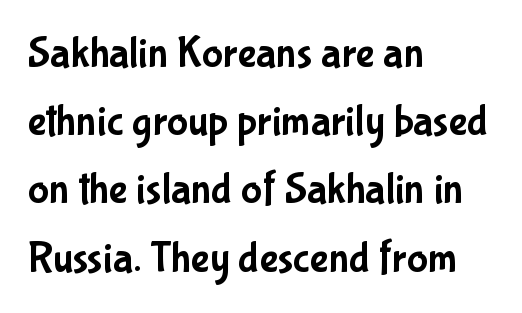
The image shows 44 px condensed sans-serif type, upright; set left-aligned, normal line spacing (1.55x), normal letter spacing, not underlined; low stroke contrast and a medium x-height.
